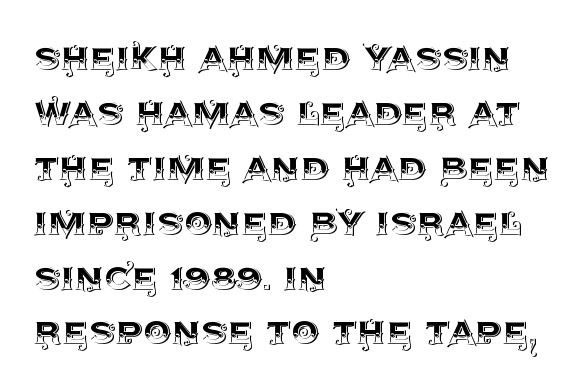
Q: Is the text italic (slanted)? A: No, it is upright.
Q: Is the text underlined? A: No.
Q: How is the paragraph aligned? A: Left-aligned.
Q: Is the spacing between letters normal or unusually wide? A: Normal.
Q: Width (condensed, normal, or wide)? A: Normal.
Q: x-height? A: Large.
Q: Monospaced? A: No.
